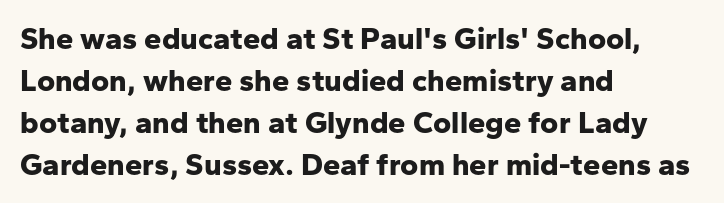
The image shows 31 px bold sans-serif type, upright; set left-aligned, normal line spacing (1.35x), normal letter spacing, not underlined; low stroke contrast and a medium x-height.
